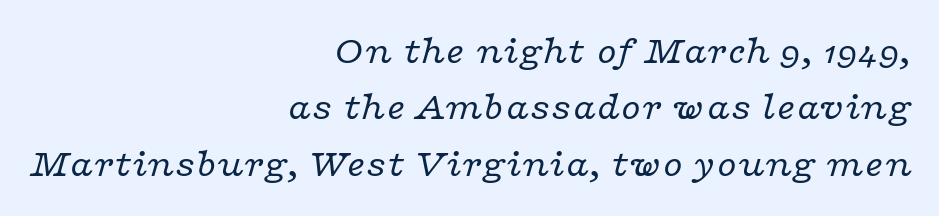
Q: Is the text bold? A: No.
Q: Is the text italic (slanted)? A: Yes, it leans right by about 16 degrees.
Q: Is the typeface a serif or a sans-serif typeface? A: Serif.
Q: Is the text underlined? A: No.
Q: How is the paragraph aligned? A: Right-aligned.
Q: Is the spacing between letters normal or unusually wide? A: Normal.
Q: Is the spacing between lines tight, normal or loose? A: Normal.
Q: Width (condensed, normal, or wide)? A: Wide.
Q: Stroke contrast? A: Low.
Q: x-height? A: Medium.
Q: Monospaced? A: No.
